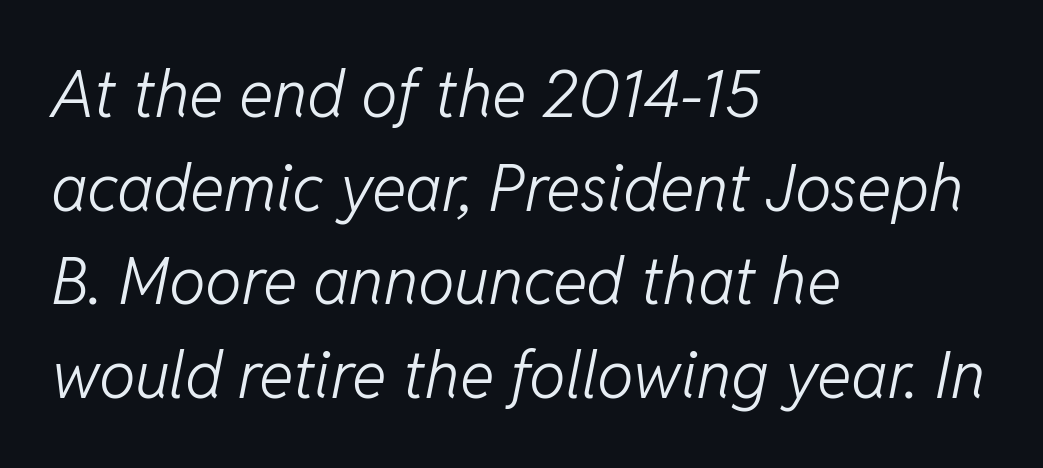
Q: Is the text bold? A: No.
Q: Is the text italic (slanted)? A: Yes, it leans right by about 11 degrees.
Q: Is the text underlined? A: No.
Q: How is the paragraph aligned? A: Left-aligned.
Q: Is the spacing between letters normal or unusually wide? A: Normal.
Q: Is the spacing between lines tight, normal or loose? A: Normal.
Q: Width (condensed, normal, or wide)? A: Normal.
Q: Stroke contrast? A: Low.
Q: x-height? A: Medium.
Q: Monospaced? A: No.
